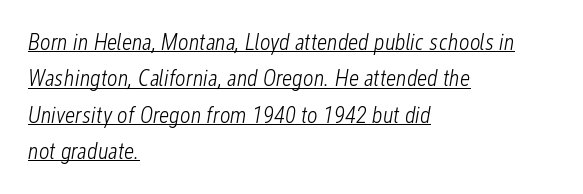
Q: Is the text bold? A: No.
Q: Is the text italic (slanted)? A: Yes, it leans right by about 12 degrees.
Q: Is the text underlined? A: Yes.
Q: How is the paragraph aligned? A: Left-aligned.
Q: Is the spacing between letters normal or unusually wide? A: Normal.
Q: Is the spacing between lines tight, normal or loose? A: Normal.
